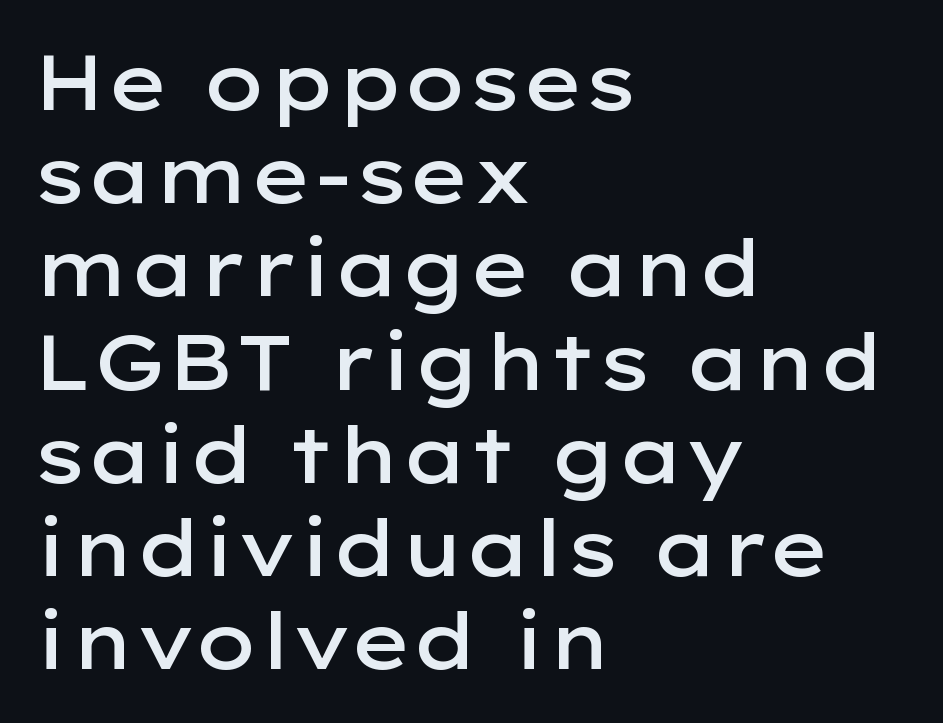
The image shows 77 px semibold, wide sans-serif type, upright; set left-aligned, line spacing 1.21x, normal letter spacing, not underlined; low stroke contrast and a medium x-height.
